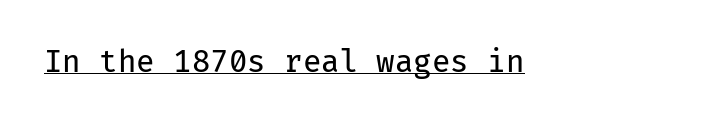
How are the letters spaced? Ordinarily, with no added tracking. A typesetter would mark this as roman, not italic. The letterforms sit at book weight or below. The specimen includes a rule beneath the text block's lines. The face used here is monospaced, like something from a code editor.
